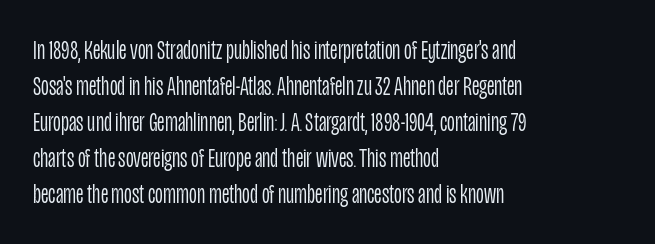
{"italic": "no", "bold": "no", "underline": "no", "align": "left", "line_spacing": "normal", "line_spacing_ratio": 1.33, "letter_spacing": "normal", "letter_spacing_em": 0.0, "glyph_px": 27}
